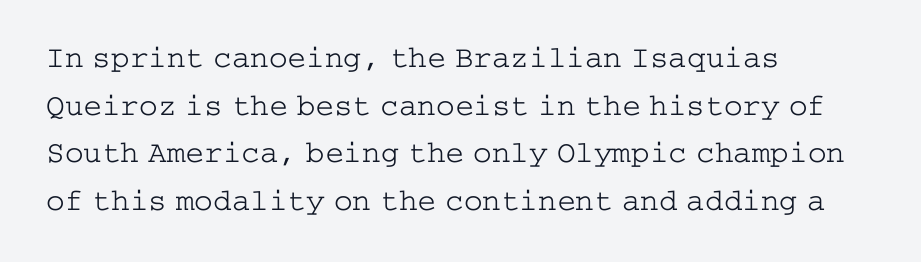
The image shows 31 px light, wide serif type, upright; set left-aligned, normal line spacing (1.54x), normal letter spacing, not underlined; low stroke contrast and a medium x-height.
